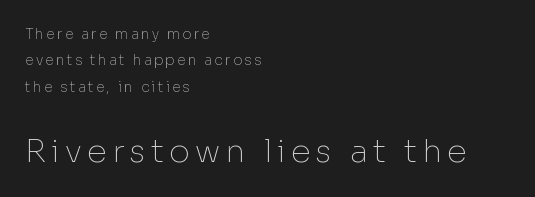
Every stem runs plumb, perpendicular to the baseline. The space beneath each line is pristine and unruled. A light-to-regular cut is what we see here. Does the bottom block carry the larger type? Yes, it does. You can tell from the bare stems that sans-serif type was used.
